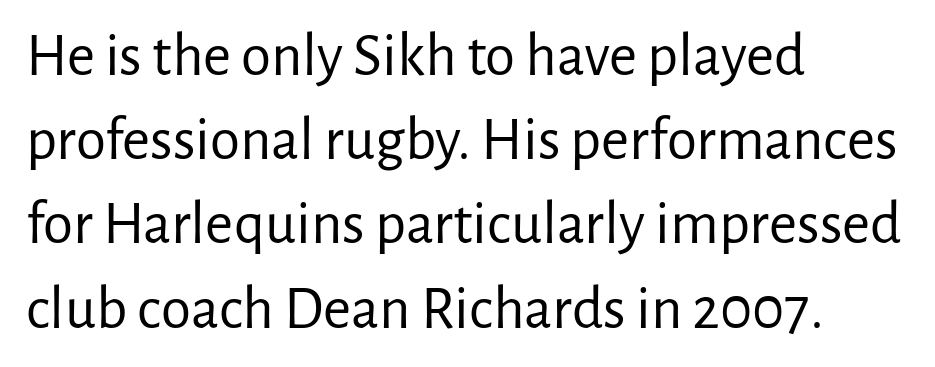
{"serif": "no", "italic": "no", "bold": "no", "weight": "regular", "width": "normal", "stroke_contrast": "low", "x_height": "medium", "monospaced": "no", "underline": "no", "align": "left", "line_spacing": "normal", "line_spacing_ratio": 1.38, "letter_spacing": "normal", "letter_spacing_em": 0.0, "glyph_px": 61}
